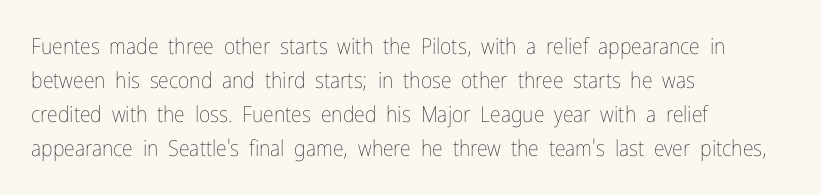
Caption: multi-line text, flush left, ragged right. Rendered with straight, roman letterforms. Beneath every word, the page is bare. Weight: not bold — regular or lighter. Nobody touched the tracking dial on this one. Vertically, the passage feels balanced, rows spaced as you'd expect.
